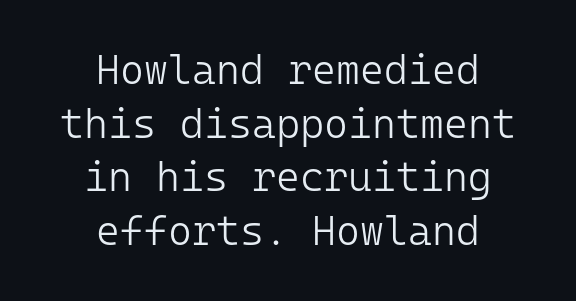
{"serif": "no", "italic": "no", "bold": "no", "weight": "light", "width": "normal", "stroke_contrast": "low", "x_height": "medium", "monospaced": "yes", "underline": "no", "align": "center", "line_spacing": "normal", "line_spacing_ratio": 1.31, "letter_spacing": "normal", "letter_spacing_em": 0.0, "glyph_px": 41}
